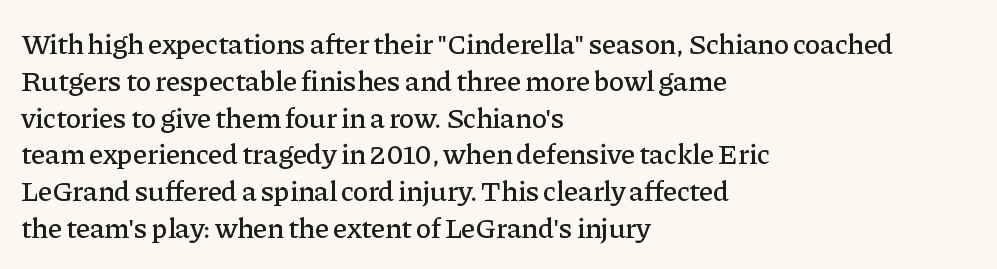
Q: Is the text italic (slanted)? A: No, it is upright.
Q: Is the typeface a serif or a sans-serif typeface? A: Serif.
Q: Is the text underlined? A: No.
Q: How is the paragraph aligned? A: Left-aligned.
Q: Is the spacing between letters normal or unusually wide? A: Normal.
Q: Is the spacing between lines tight, normal or loose? A: Normal.
Q: Width (condensed, normal, or wide)? A: Normal.
Q: Stroke contrast? A: Low.
Q: x-height? A: Medium.
Q: Monospaced? A: No.
